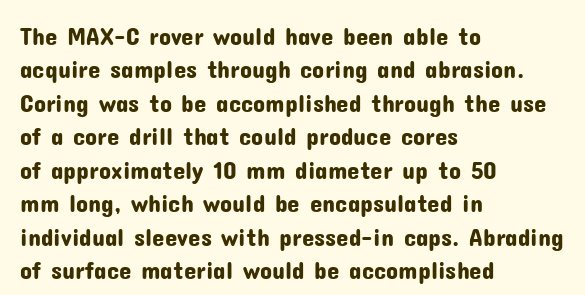
{"italic": "no", "underline": "no", "align": "left", "line_spacing": "normal", "line_spacing_ratio": 1.34, "letter_spacing": "normal", "letter_spacing_em": 0.0, "glyph_px": 25}
